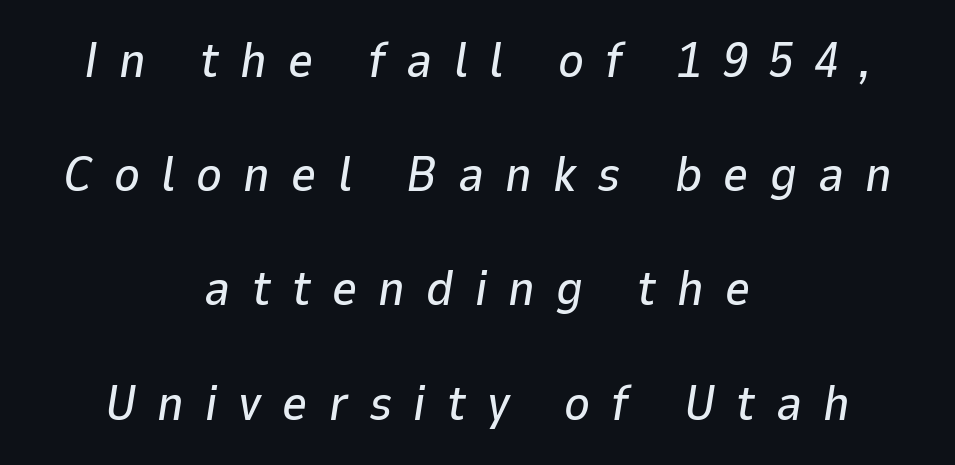
Q: Is the text italic (slanted)? A: Yes, it leans right by about 9 degrees.
Q: Is the text underlined? A: No.
Q: How is the paragraph aligned? A: Centered.
Q: Is the spacing between letters normal or unusually wide? A: Unusually wide.
Q: Is the spacing between lines tight, normal or loose? A: Loose.
Q: Width (condensed, normal, or wide)? A: Normal.
Q: Stroke contrast? A: Low.
Q: x-height? A: Medium.
Q: Monospaced? A: No.
